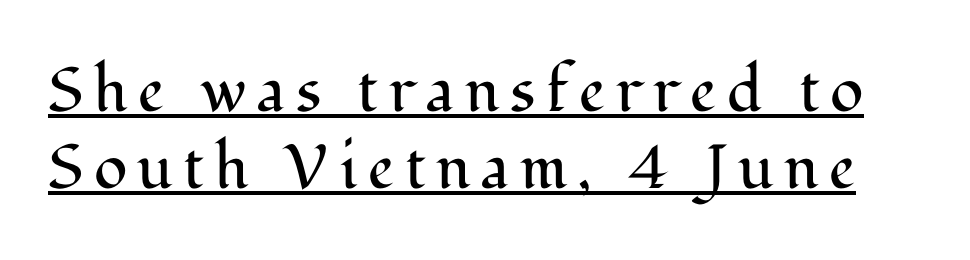
Q: Is the text bold? A: No.
Q: Is the text italic (slanted)? A: No, it is upright.
Q: Is the typeface a serif or a sans-serif typeface? A: Serif.
Q: Is the text underlined? A: Yes.
Q: Width (condensed, normal, or wide)? A: Normal.
Q: Stroke contrast? A: Medium.
Q: x-height? A: Medium.
Q: Monospaced? A: No.
